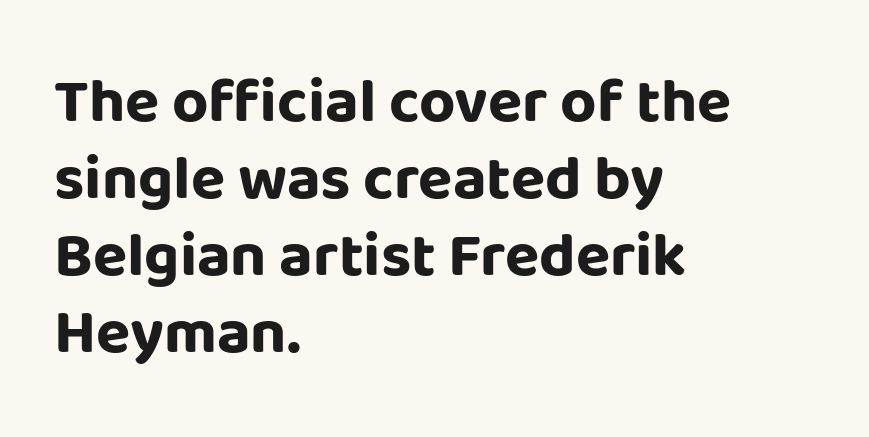
Layout note: lines flush left. Unlike italic type, these characters show no tilt at all. Letter spacing: default. These lines are rendered in a variable-pitch font. On the weight axis this lands at bold, roughly 700. Does the type have serifs? No, each stem ends abruptly.
